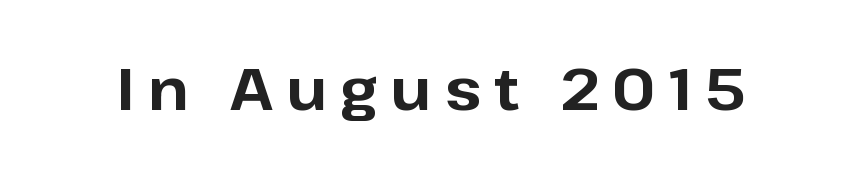
{"serif": "no", "italic": "no", "bold": "yes", "weight": "bold", "width": "normal", "stroke_contrast": "low", "x_height": "medium", "monospaced": "no", "underline": "no", "letter_spacing": "wide", "letter_spacing_em": 0.23, "glyph_px": 58}
